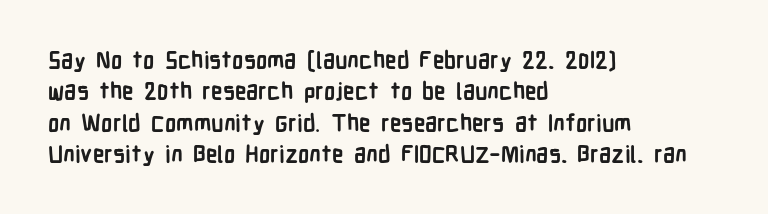
The image shows 23 px bold type, upright; set left-aligned, normal line spacing (1.36x), normal letter spacing, not underlined.
